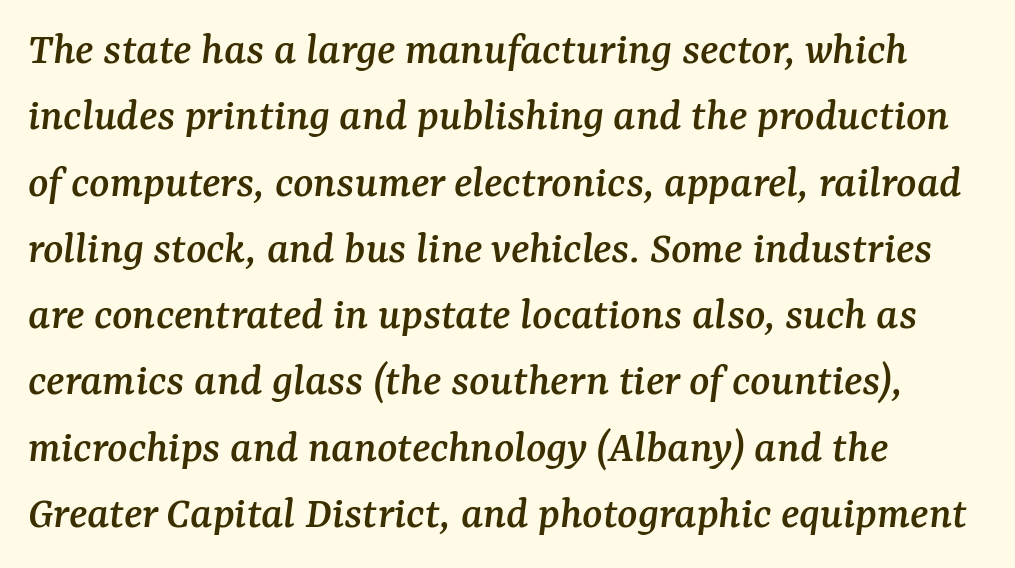
Q: Is the text italic (slanted)? A: Yes, it leans right by about 7 degrees.
Q: Is the typeface a serif or a sans-serif typeface? A: Serif.
Q: Is the text underlined? A: No.
Q: How is the paragraph aligned? A: Left-aligned.
Q: Is the spacing between letters normal or unusually wide? A: Normal.
Q: Is the spacing between lines tight, normal or loose? A: Normal.
Q: Width (condensed, normal, or wide)? A: Normal.
Q: Stroke contrast? A: Medium.
Q: x-height? A: Medium.
Q: Monospaced? A: No.
